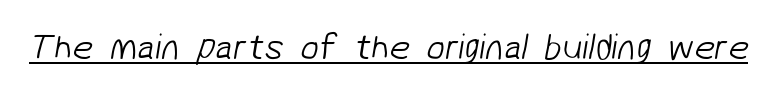
These lines keep a tight, regular rhythm from letter to letter. Glance below the letters and you will spot a drawn line. Letterform terminals end flat and unadorned throughout the passage. Is the type heavy? It reads as light-to-regular instead. Proportional: the letters do not fall into vertical columns.
